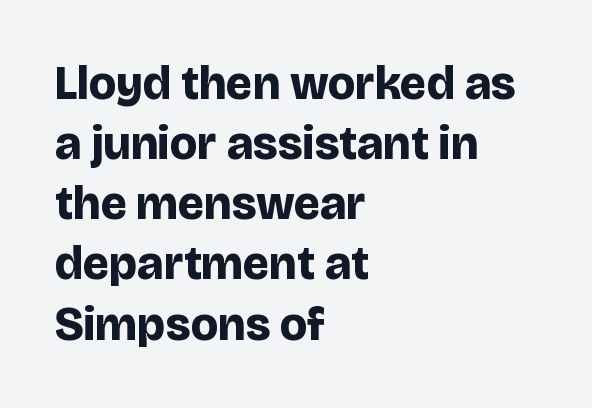
{"serif": "no", "italic": "no", "bold": "yes", "weight": "bold", "width": "normal", "stroke_contrast": "low", "x_height": "large", "monospaced": "no", "underline": "no", "align": "left", "line_spacing": "normal", "line_spacing_ratio": 1.28, "letter_spacing": "normal", "letter_spacing_em": 0.0, "glyph_px": 47}
